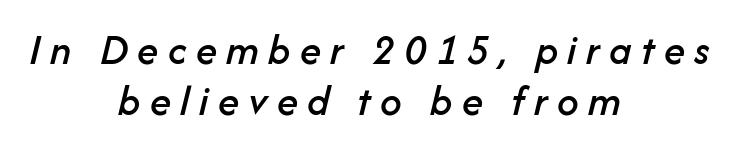
The image shows 43 px text type, italic (leaning right); set centered, line spacing 1.18x, unusually wide letter spacing (+0.22 em), not underlined; low stroke contrast and a medium x-height.
